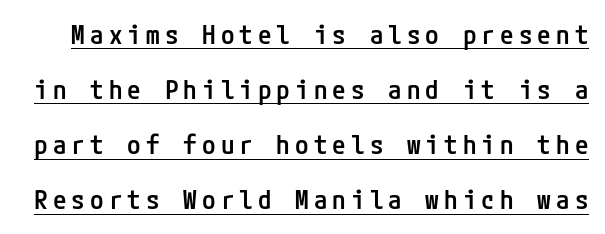
The image shows 27 px text type, upright; set loose line spacing (2.04x), underlined.
